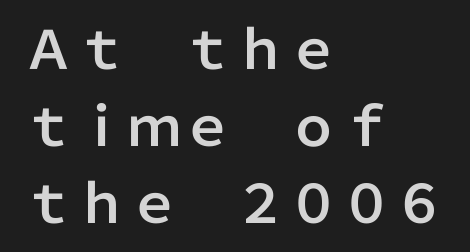
The image shows 53 px sans-serif type, upright; set left-aligned, normal line spacing (1.45x), normal letter spacing, not underlined; low stroke contrast and a medium x-height.
